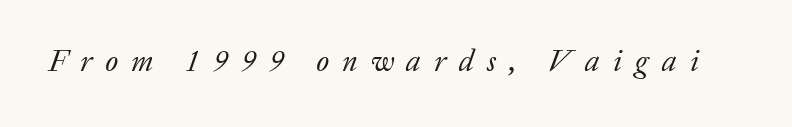
{"serif": "yes", "italic": "yes", "lean": "right", "slant_degrees": 20, "bold": "no", "weight": "regular", "width": "normal", "stroke_contrast": "low", "x_height": "medium", "monospaced": "no", "underline": "no", "letter_spacing": "wide", "letter_spacing_em": 0.44, "glyph_px": 30}
